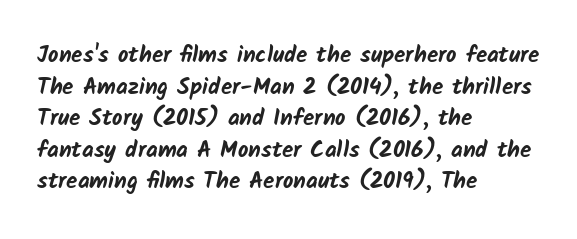
The image shows 23 px bold type; set left-aligned, normal line spacing (1.37x), normal letter spacing, not underlined.
